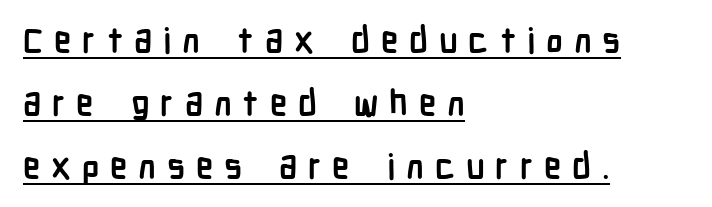
Q: Is the text bold? A: Yes.
Q: Is the text italic (slanted)? A: No, it is upright.
Q: Is the typeface a serif or a sans-serif typeface? A: Sans-serif.
Q: Is the text underlined? A: Yes.
Q: How is the paragraph aligned? A: Left-aligned.
Q: Is the spacing between letters normal or unusually wide? A: Unusually wide.
Q: Width (condensed, normal, or wide)? A: Condensed.
Q: Stroke contrast? A: Low.
Q: x-height? A: Medium.
Q: Monospaced? A: No.
